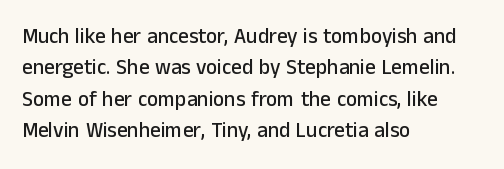
The image shows 21 px text type, upright; set left-aligned, normal line spacing (1.5x), normal letter spacing, not underlined.
